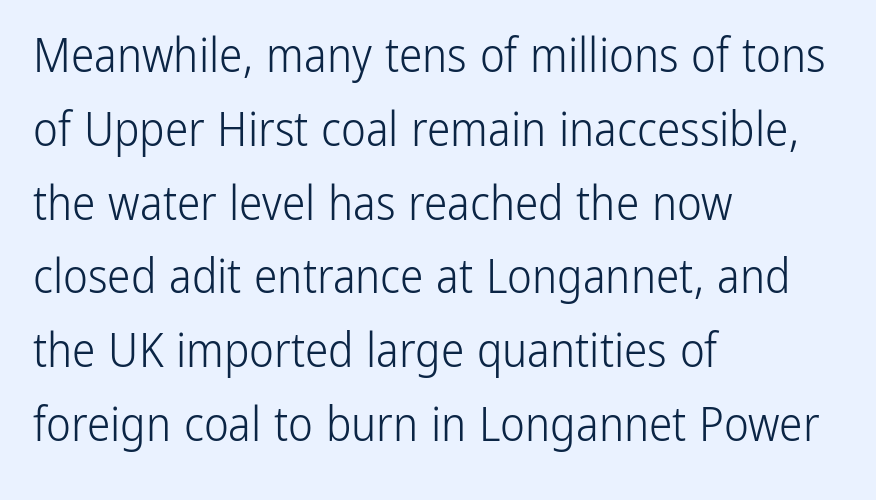
{"serif": "no", "italic": "no", "bold": "no", "weight": "light", "width": "condensed", "stroke_contrast": "low", "x_height": "medium", "monospaced": "no", "underline": "no", "align": "left", "line_spacing": "normal", "line_spacing_ratio": 1.57, "letter_spacing": "normal", "letter_spacing_em": 0.0, "glyph_px": 47}
